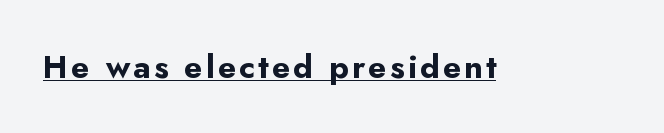
The image shows 32 px bold sans-serif type, upright; set underlined; low stroke contrast and a small x-height.
